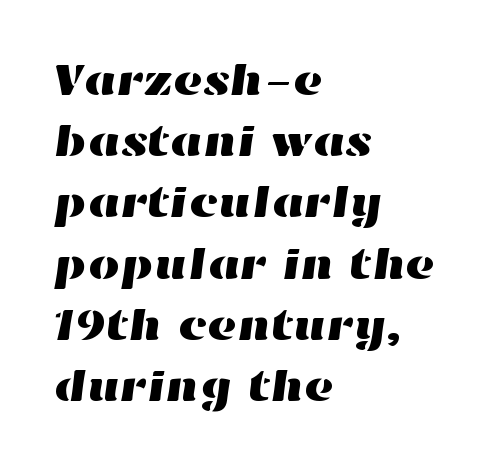
The image shows 45 px wide type; set left-aligned, normal line spacing (1.36x), normal letter spacing, not underlined; high stroke contrast and a medium x-height.
